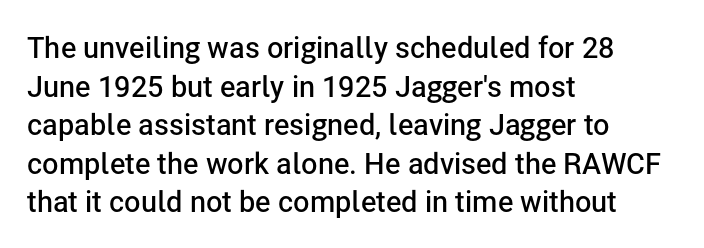
{"serif": "no", "italic": "no", "bold": "semi", "weight": "semibold", "width": "normal", "stroke_contrast": "low", "x_height": "medium", "monospaced": "no", "underline": "no", "align": "left", "line_spacing": "normal", "line_spacing_ratio": 1.33, "letter_spacing": "normal", "letter_spacing_em": 0.0, "glyph_px": 29}
